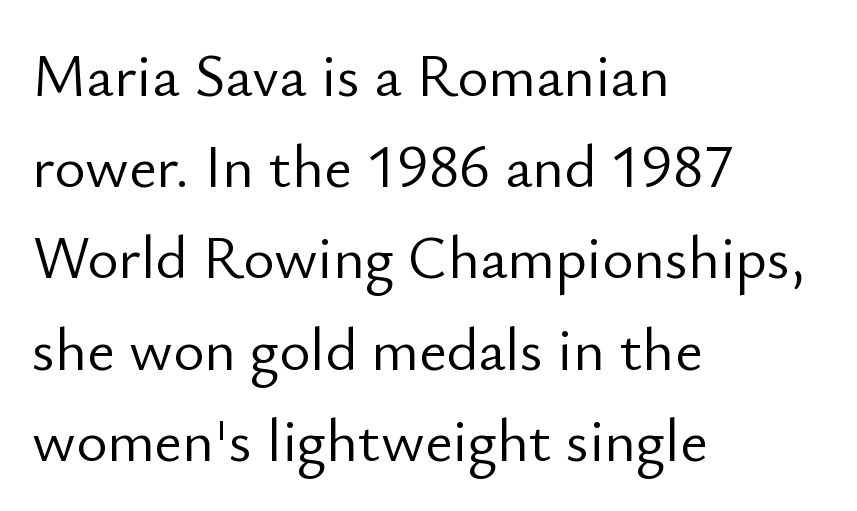
Q: Is the text bold? A: No.
Q: Is the text italic (slanted)? A: No, it is upright.
Q: Is the typeface a serif or a sans-serif typeface? A: Sans-serif.
Q: Is the text underlined? A: No.
Q: How is the paragraph aligned? A: Left-aligned.
Q: Is the spacing between letters normal or unusually wide? A: Normal.
Q: Is the spacing between lines tight, normal or loose? A: Normal.
Q: Width (condensed, normal, or wide)? A: Normal.
Q: Stroke contrast? A: Low.
Q: x-height? A: Small.
Q: Monospaced? A: No.
